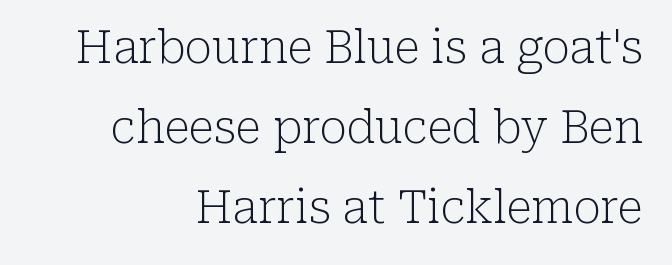
A light-to-regular cut is what we see here. The specimen omits any rule beneath the text block's lines. Typographically, this falls in the serif category. The rag falls on the left side of this text block. Character widths vary here, with narrow letters taking less room than wide ones.
